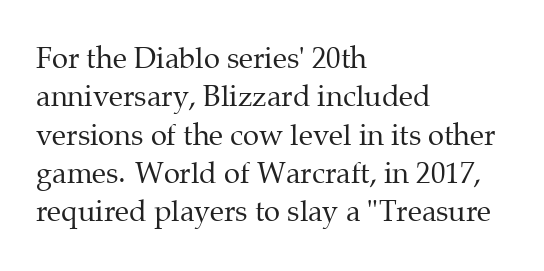
Q: Is the text bold? A: No.
Q: Is the text italic (slanted)? A: No, it is upright.
Q: Is the typeface a serif or a sans-serif typeface? A: Serif.
Q: Is the text underlined? A: No.
Q: How is the paragraph aligned? A: Left-aligned.
Q: Is the spacing between letters normal or unusually wide? A: Normal.
Q: Is the spacing between lines tight, normal or loose? A: Normal.
Q: Width (condensed, normal, or wide)? A: Normal.
Q: Stroke contrast? A: Medium.
Q: x-height? A: Medium.
Q: Monospaced? A: No.
